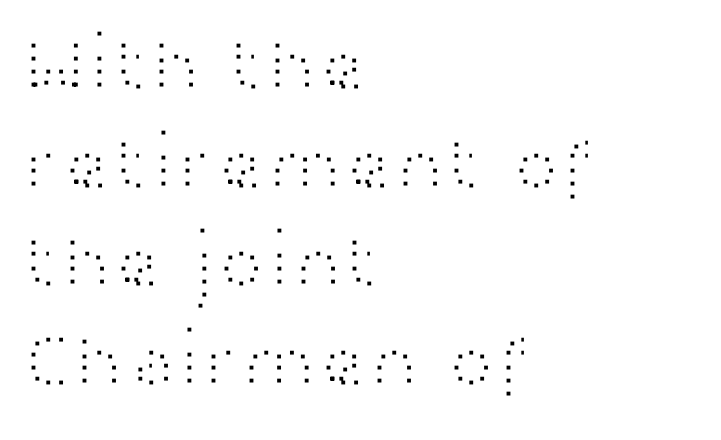
{"serif": "no", "italic": "no", "bold": "no", "weight": "light", "width": "wide", "stroke_contrast": "high", "x_height": "medium", "monospaced": "no", "underline": "no", "align": "left", "line_spacing": "normal", "line_spacing_ratio": 1.28, "letter_spacing": "normal", "letter_spacing_em": 0.0, "glyph_px": 77}
